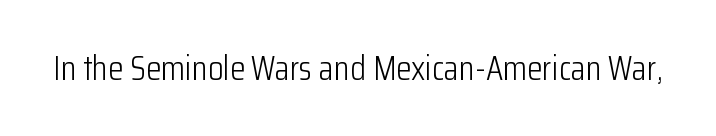
{"serif": "no", "italic": "no", "bold": "no", "weight": "light", "width": "condensed", "stroke_contrast": "low", "x_height": "medium", "monospaced": "no", "underline": "no", "letter_spacing": "normal", "letter_spacing_em": 0.0, "glyph_px": 35}
